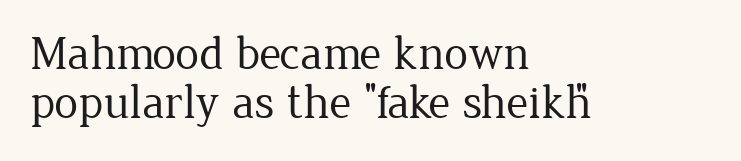
{"serif": "yes", "italic": "no", "bold": "no", "weight": "regular", "width": "normal", "stroke_contrast": "low", "x_height": "medium", "monospaced": "no", "underline": "no", "align": "left", "line_spacing": "tight", "line_spacing_ratio": 1.03, "letter_spacing": "normal", "letter_spacing_em": 0.0, "glyph_px": 48}
